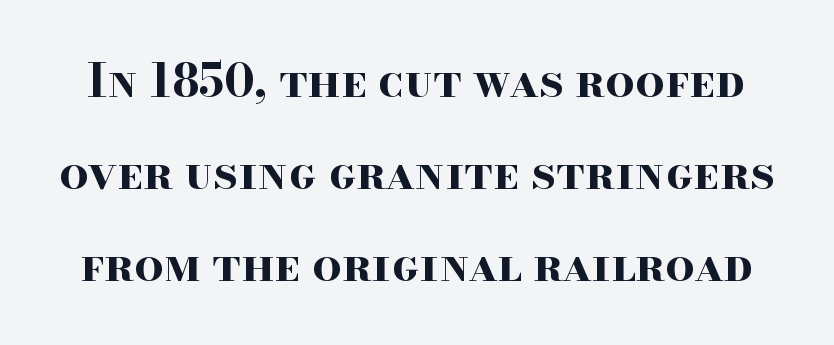
Baseline-to-baseline distance is far greater than the letter height. The letters stand upright; this is a roman face. Decoration check: the copy has no underline. Think of a printed novel: that variable character pitch is what you see here. A serif font was chosen for this passage.
